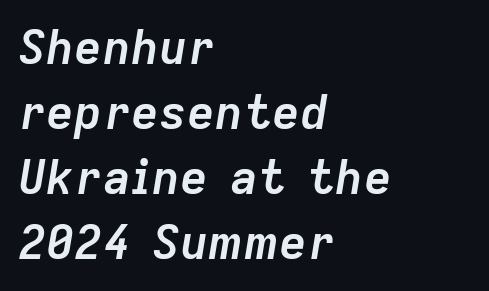
Quick note: underline off. How heavy is the stroke? Heavy — this is a bold. Successive baselines arrive at the customary interval. Reading down the block, your eye returns to a fixed left position each line.
